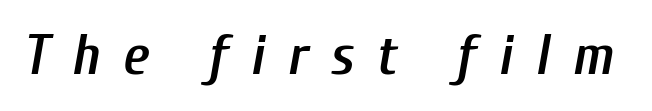
Q: Is the text bold? A: Semi-bold.
Q: Is the text italic (slanted)? A: Yes, it leans right by about 10 degrees.
Q: Is the text underlined? A: No.
Q: Is the spacing between letters normal or unusually wide? A: Unusually wide.
Q: Width (condensed, normal, or wide)? A: Condensed.
Q: Stroke contrast? A: Low.
Q: x-height? A: Medium.
Q: Monospaced? A: No.
